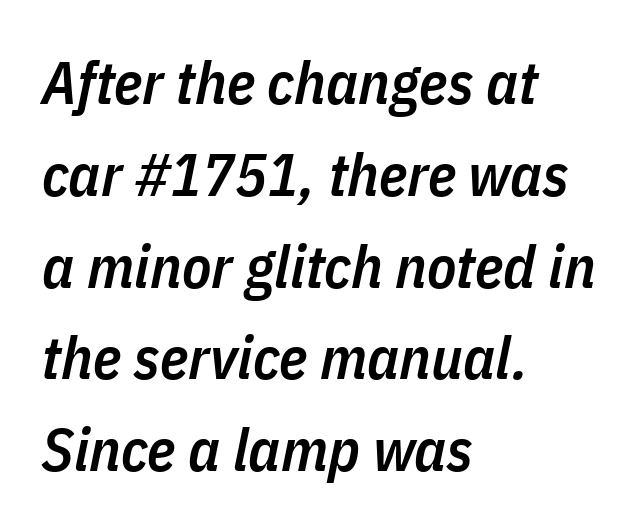
Q: Is the text bold? A: Semi-bold.
Q: Is the text italic (slanted)? A: Yes, it leans right by about 11 degrees.
Q: Is the text underlined? A: No.
Q: How is the paragraph aligned? A: Left-aligned.
Q: Is the spacing between letters normal or unusually wide? A: Normal.
Q: Is the spacing between lines tight, normal or loose? A: Normal.
Q: Width (condensed, normal, or wide)? A: Condensed.
Q: Stroke contrast? A: Low.
Q: x-height? A: Medium.
Q: Monospaced? A: No.
